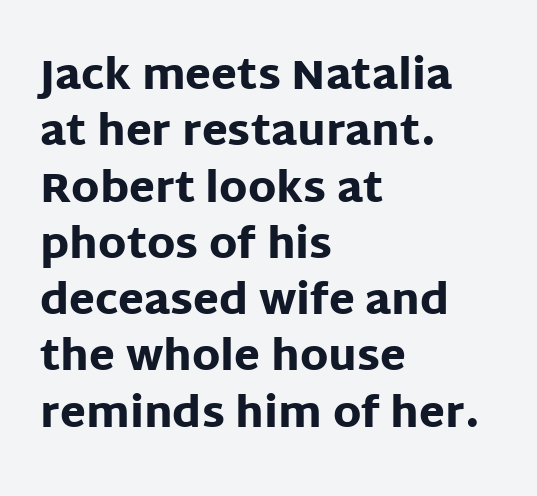
The image shows 42 px heavy sans-serif type, upright; set left-aligned, normal line spacing (1.34x), normal letter spacing, not underlined; low stroke contrast and a large x-height.
